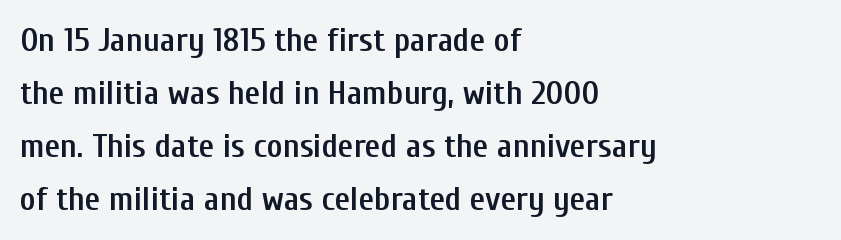
The image shows 34 px semibold, condensed sans-serif type, upright; set left-aligned, normal line spacing (1.56x), normal letter spacing, not underlined; low stroke contrast and a medium x-height.
